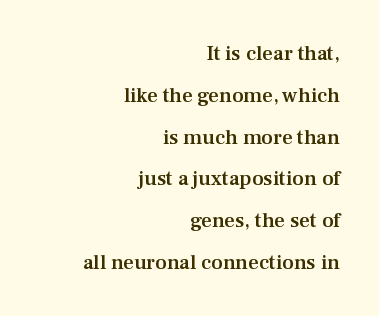
Q: Is the text bold? A: Semi-bold.
Q: Is the text italic (slanted)? A: No, it is upright.
Q: Is the text underlined? A: No.
Q: How is the paragraph aligned? A: Right-aligned.
Q: Is the spacing between letters normal or unusually wide? A: Normal.
Q: Is the spacing between lines tight, normal or loose? A: Loose.
